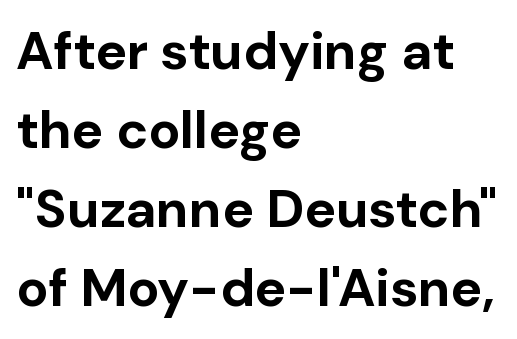
{"serif": "no", "italic": "no", "bold": "yes", "weight": "bold", "width": "normal", "stroke_contrast": "low", "x_height": "medium", "monospaced": "no", "underline": "no", "align": "left", "line_spacing": "normal", "line_spacing_ratio": 1.49, "letter_spacing": "normal", "letter_spacing_em": 0.0, "glyph_px": 53}
